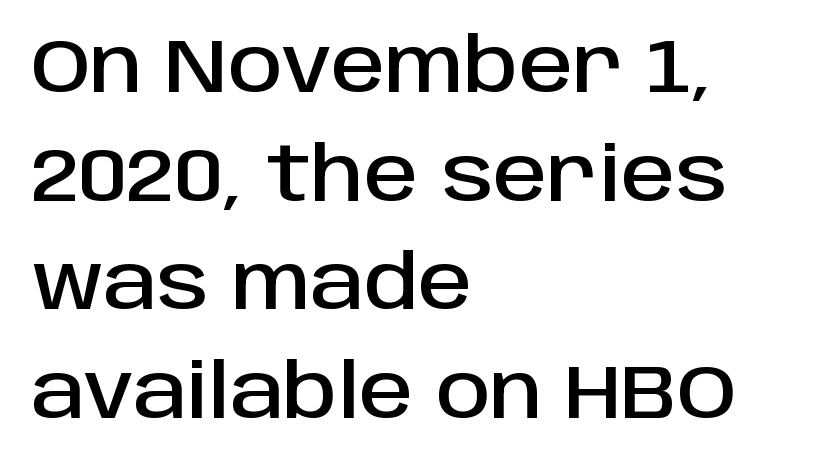
{"serif": "no", "italic": "no", "width": "normal", "stroke_contrast": "low", "x_height": "large", "monospaced": "no", "underline": "no", "align": "left", "line_spacing": "normal", "line_spacing_ratio": 1.43, "letter_spacing": "normal", "letter_spacing_em": 0.0, "glyph_px": 76}
